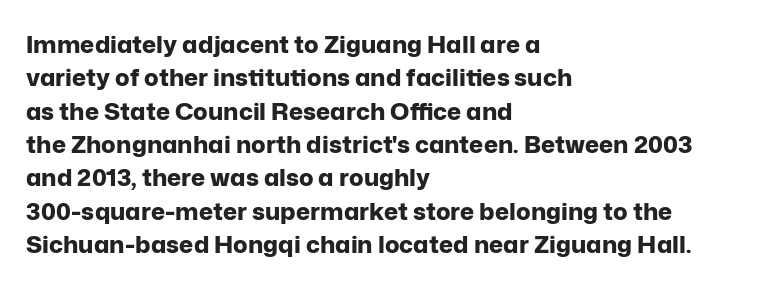
The image shows 24 px bold type, upright; set left-aligned, normal line spacing (1.39x), normal letter spacing, not underlined.
